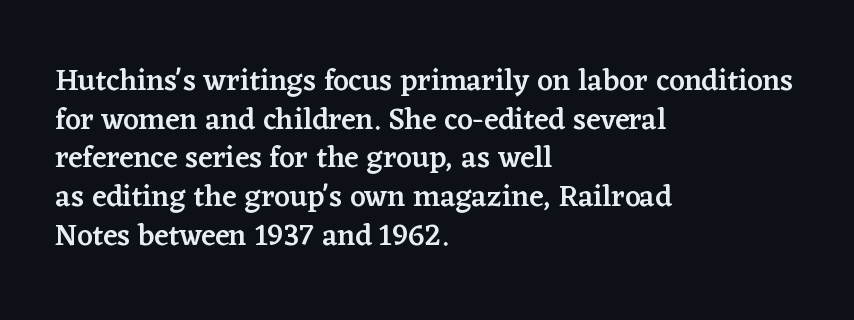
The image shows 30 px semibold serif type, upright; set left-aligned, normal line spacing (1.29x), normal letter spacing, not underlined; low stroke contrast and a medium x-height.
